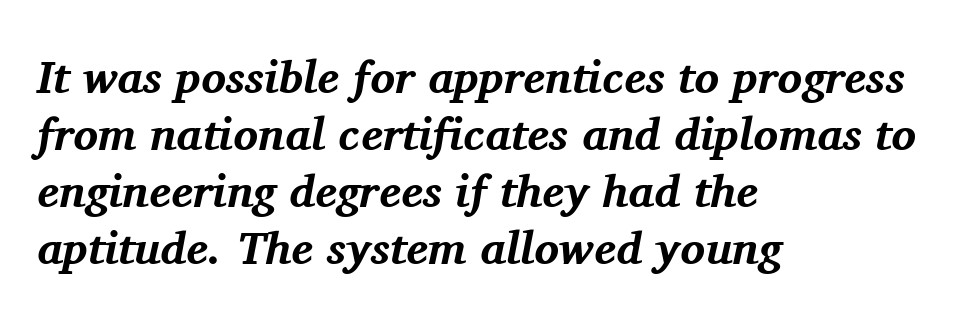
{"serif": "yes", "italic": "yes", "lean": "right", "slant_degrees": 11, "bold": "yes", "weight": "bold", "width": "normal", "stroke_contrast": "medium", "x_height": "medium", "monospaced": "no", "underline": "no", "align": "left", "line_spacing_ratio": 1.24, "letter_spacing": "normal", "letter_spacing_em": 0.0, "glyph_px": 46}
